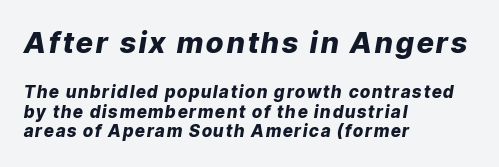
Q: Is the text bold? A: Yes.
Q: Is the text italic (slanted)? A: Yes, it leans right by about 9 degrees.
Q: Is the text underlined? A: No.
Q: How is the paragraph aligned? A: Left-aligned.
Q: Which block of text is set in a larger size, the first (top) or the second (bottom)? A: The first (top) one.
Q: Width (condensed, normal, or wide)? A: Normal.
Q: Stroke contrast? A: Low.
Q: x-height? A: Medium.
Q: Monospaced? A: No.
